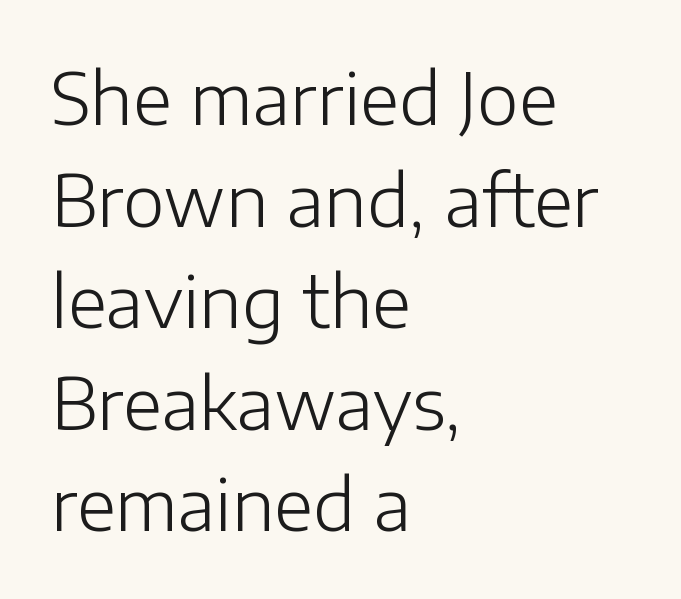
Q: Is the text bold? A: No.
Q: Is the text italic (slanted)? A: No, it is upright.
Q: Is the typeface a serif or a sans-serif typeface? A: Sans-serif.
Q: Is the text underlined? A: No.
Q: How is the paragraph aligned? A: Left-aligned.
Q: Is the spacing between letters normal or unusually wide? A: Normal.
Q: Is the spacing between lines tight, normal or loose? A: Normal.
Q: Width (condensed, normal, or wide)? A: Normal.
Q: Stroke contrast? A: Low.
Q: x-height? A: Medium.
Q: Monospaced? A: No.
